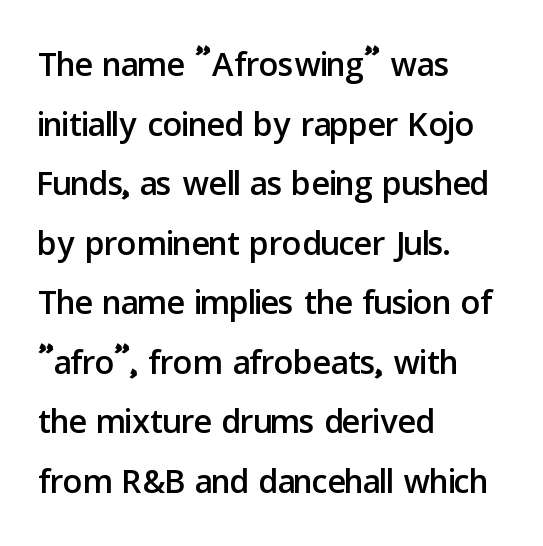
{"serif": "no", "italic": "no", "width": "normal", "stroke_contrast": "low", "x_height": "medium", "monospaced": "no", "underline": "no", "align": "left", "line_spacing_ratio": 1.24, "letter_spacing": "normal", "letter_spacing_em": 0.0, "glyph_px": 48}
